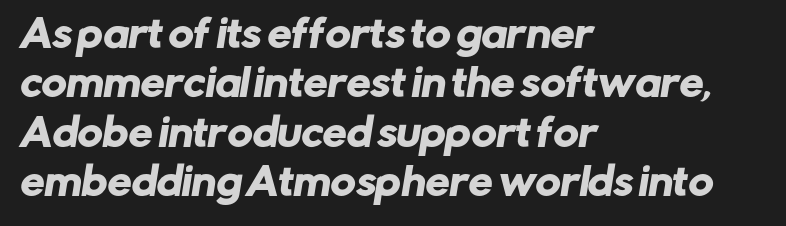
{"serif": "no", "width": "normal", "stroke_contrast": "low", "x_height": "medium", "monospaced": "no", "underline": "no", "align": "left", "line_spacing": "normal", "line_spacing_ratio": 1.3, "letter_spacing": "normal", "letter_spacing_em": 0.0, "glyph_px": 38}
